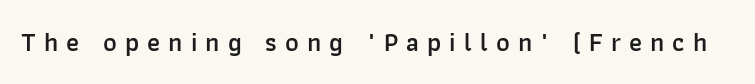
The image shows 26 px text type, upright; set unusually wide letter spacing (+0.31 em), not underlined.
